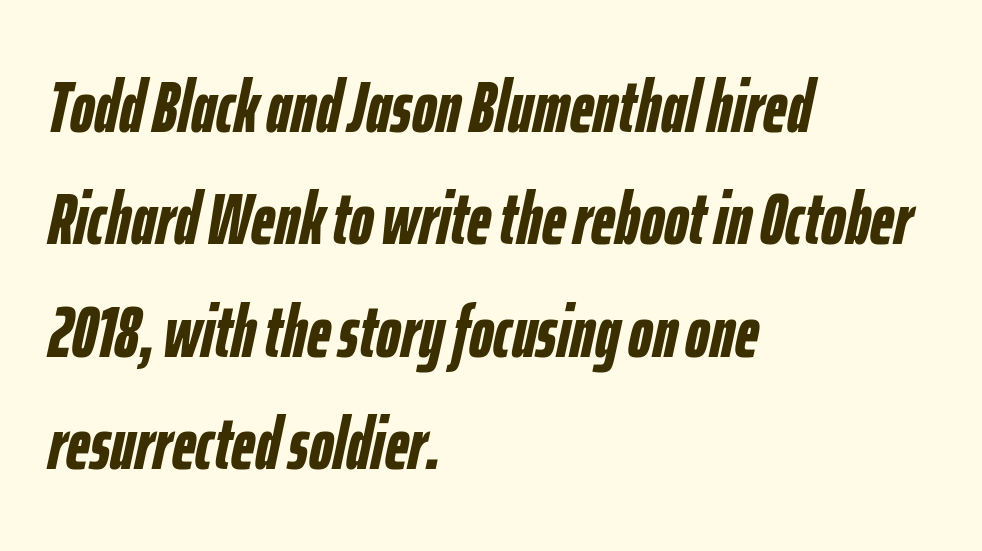
The face used here is proportionally spaced, like ordinary book or web type. What's the leading like? Ordinary, nothing unusual. This sample uses plain, unmodified letter spacing. A dark, heavy texture on the line: the type is bold. A clean baseline with only descenders dipping below it.
